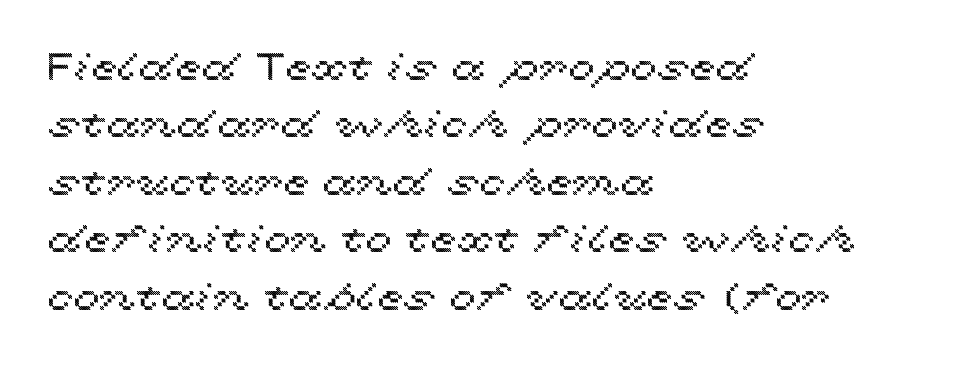
{"width": "wide", "x_height": "medium", "monospaced": "no", "underline": "no", "align": "left", "line_spacing": "normal", "line_spacing_ratio": 1.51, "letter_spacing": "normal", "letter_spacing_em": 0.0, "glyph_px": 38}
